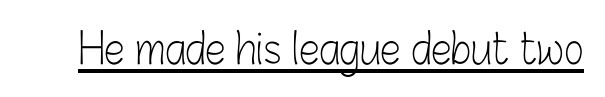
The image shows 42 px light, condensed sans-serif type, upright; set normal letter spacing, underlined; low stroke contrast and a medium x-height.
